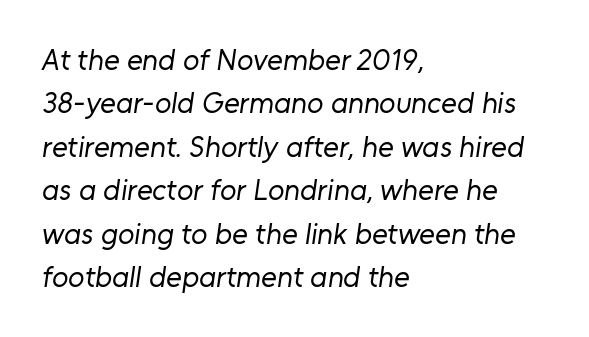
The glyphs in this specimen are sans serif. The gaps between neighbouring characters are ordinary and unremarkable. No extra ink here — the face is not bold. No word sits above an underline. Regular leading. Varying glyph widths throughout — classic text-font behaviour.
